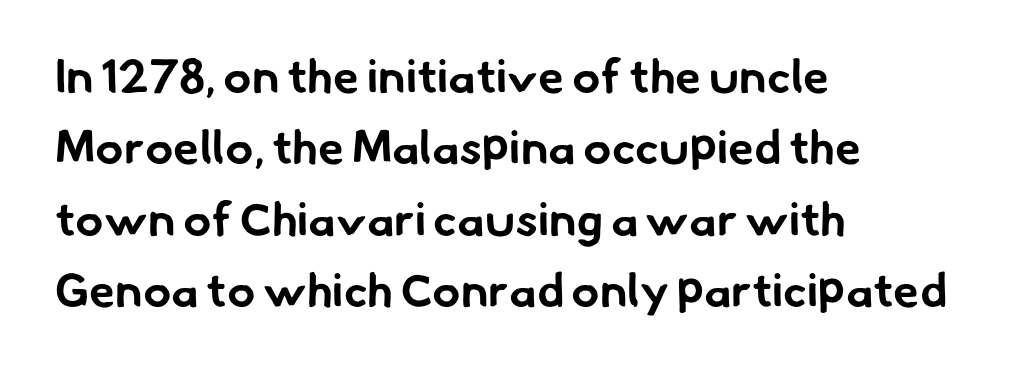
The image shows 47 px bold sans-serif type; set left-aligned, normal line spacing (1.52x), normal letter spacing, not underlined; low stroke contrast and a small x-height.
